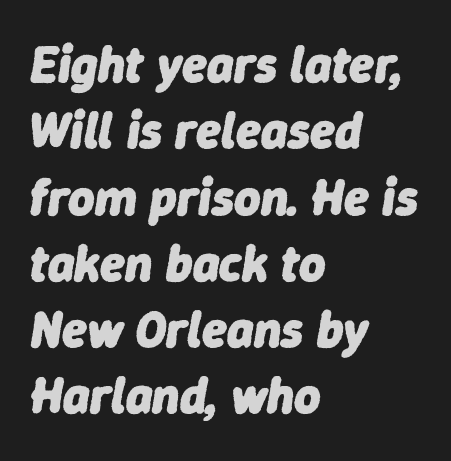
The image shows 51 px heavy type, italic (leaning right); set left-aligned, normal line spacing (1.3x), normal letter spacing, not underlined; low stroke contrast and a medium x-height.
